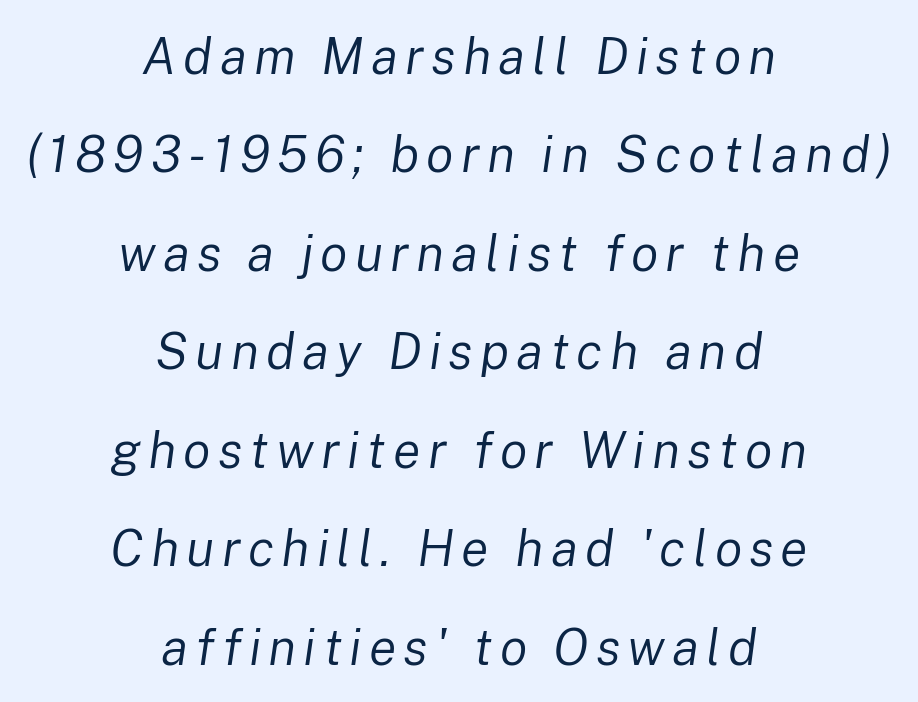
{"italic": "yes", "lean": "right", "slant_degrees": 8, "bold": "no", "weight": "regular", "width": "normal", "stroke_contrast": "low", "x_height": "medium", "monospaced": "no", "underline": "no", "align": "center", "line_spacing": "loose", "line_spacing_ratio": 1.93, "glyph_px": 51}
